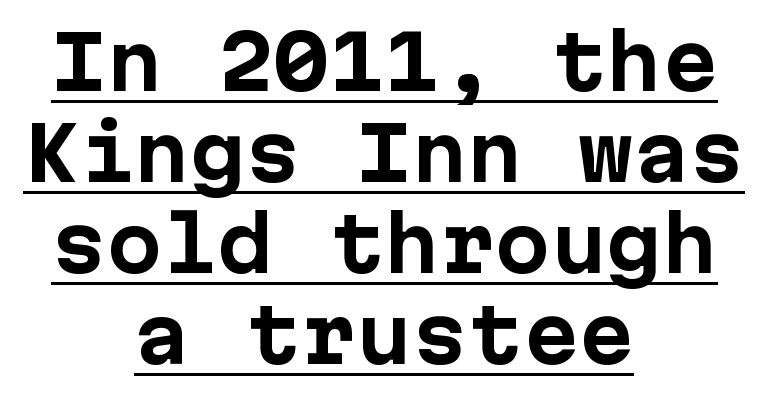
{"serif": "no", "italic": "no", "bold": "yes", "weight": "bold", "width": "normal", "stroke_contrast": "low", "x_height": "medium", "underline": "yes", "align": "center", "line_spacing_ratio": 1.23, "letter_spacing": "normal", "letter_spacing_em": 0.0, "glyph_px": 74}
